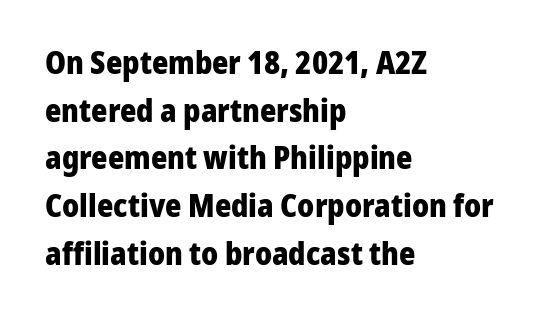
{"serif": "no", "italic": "no", "bold": "yes", "weight": "heavy", "width": "normal", "stroke_contrast": "low", "x_height": "medium", "monospaced": "no", "underline": "no", "align": "left", "line_spacing": "normal", "line_spacing_ratio": 1.54, "letter_spacing": "normal", "letter_spacing_em": 0.0, "glyph_px": 31}
